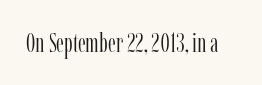
Q: Is the text bold? A: No.
Q: Is the text italic (slanted)? A: No, it is upright.
Q: Is the text underlined? A: No.
Q: Is the spacing between letters normal or unusually wide? A: Normal.
